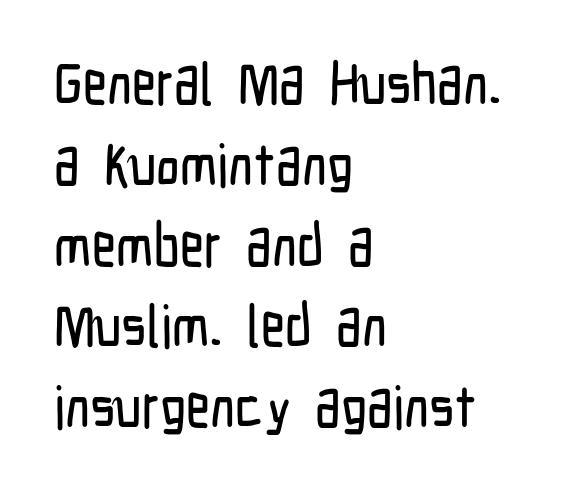
Q: Is the text italic (slanted)? A: No, it is upright.
Q: Is the typeface a serif or a sans-serif typeface? A: Sans-serif.
Q: Is the text underlined? A: No.
Q: How is the paragraph aligned? A: Left-aligned.
Q: Is the spacing between letters normal or unusually wide? A: Normal.
Q: Is the spacing between lines tight, normal or loose? A: Normal.
Q: Width (condensed, normal, or wide)? A: Condensed.
Q: Stroke contrast? A: Low.
Q: x-height? A: Medium.
Q: Monospaced? A: No.
